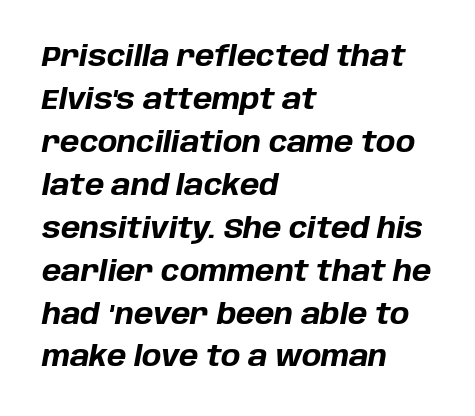
Q: Is the text bold? A: Yes.
Q: Is the text italic (slanted)? A: Yes, it leans right by about 10 degrees.
Q: Is the text underlined? A: No.
Q: How is the paragraph aligned? A: Left-aligned.
Q: Is the spacing between letters normal or unusually wide? A: Normal.
Q: Is the spacing between lines tight, normal or loose? A: Normal.
Q: Width (condensed, normal, or wide)? A: Normal.
Q: Stroke contrast? A: Low.
Q: x-height? A: Large.
Q: Monospaced? A: No.
